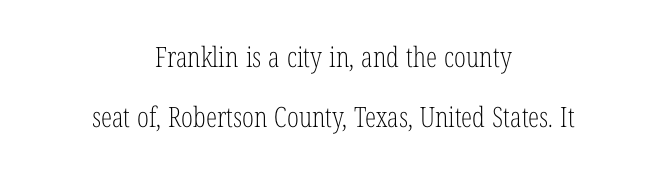
Q: Is the text bold? A: No.
Q: Is the text italic (slanted)? A: No, it is upright.
Q: Is the typeface a serif or a sans-serif typeface? A: Serif.
Q: Is the text underlined? A: No.
Q: How is the paragraph aligned? A: Centered.
Q: Is the spacing between letters normal or unusually wide? A: Normal.
Q: Is the spacing between lines tight, normal or loose? A: Loose.
Q: Width (condensed, normal, or wide)? A: Condensed.
Q: Stroke contrast? A: Low.
Q: x-height? A: Medium.
Q: Monospaced? A: No.
